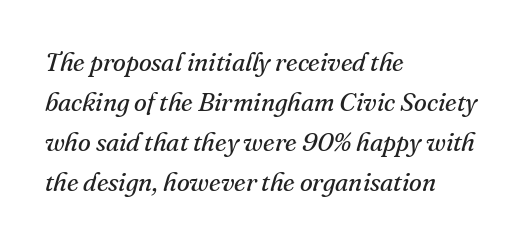
{"italic": "yes", "lean": "right", "slant_degrees": 16, "bold": "no", "underline": "no", "align": "left", "line_spacing": "normal", "line_spacing_ratio": 1.54, "letter_spacing": "normal", "letter_spacing_em": 0.0, "glyph_px": 26}
